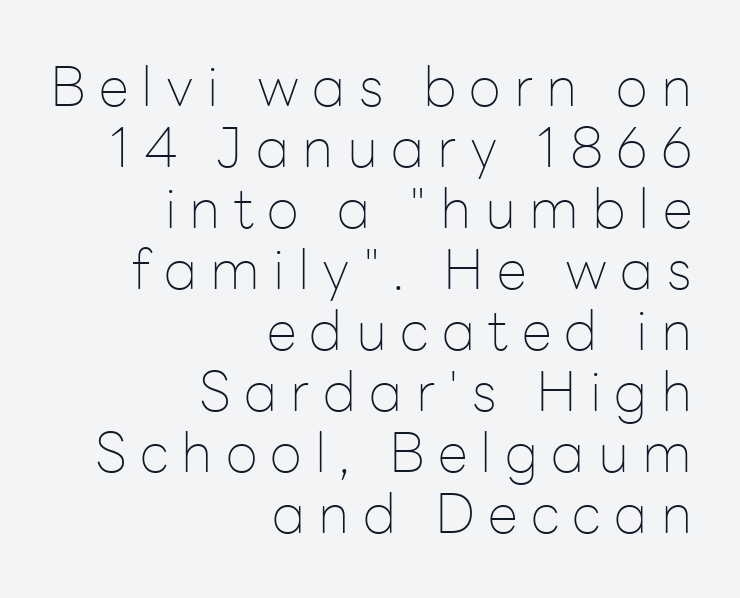
The passage is arranged like a letterhead date or caption credit — flush right. The tracking reads as deliberately expanded to a designer's eye. Vertical strokes here are truly vertical. No chunkiness to these letters — they're not bold. A typesetter would label this face a sans.
